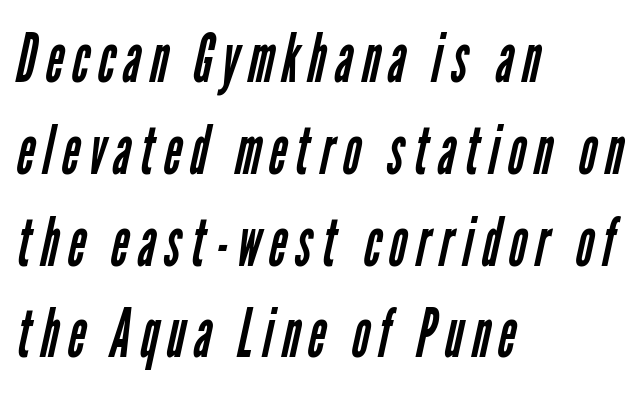
{"serif": "no", "bold": "no", "weight": "regular", "width": "condensed", "stroke_contrast": "low", "x_height": "medium", "monospaced": "no", "underline": "no", "align": "left", "line_spacing": "normal", "line_spacing_ratio": 1.33, "glyph_px": 69}
